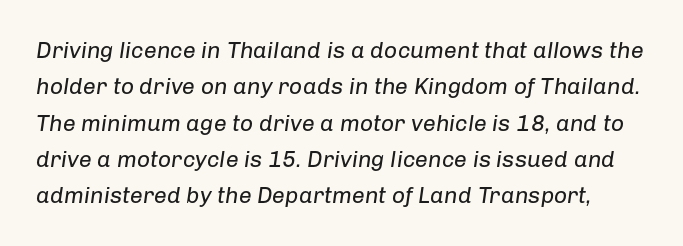
The image shows 23 px text type, italic (leaning right); set normal line spacing (1.58x), normal letter spacing, not underlined.
